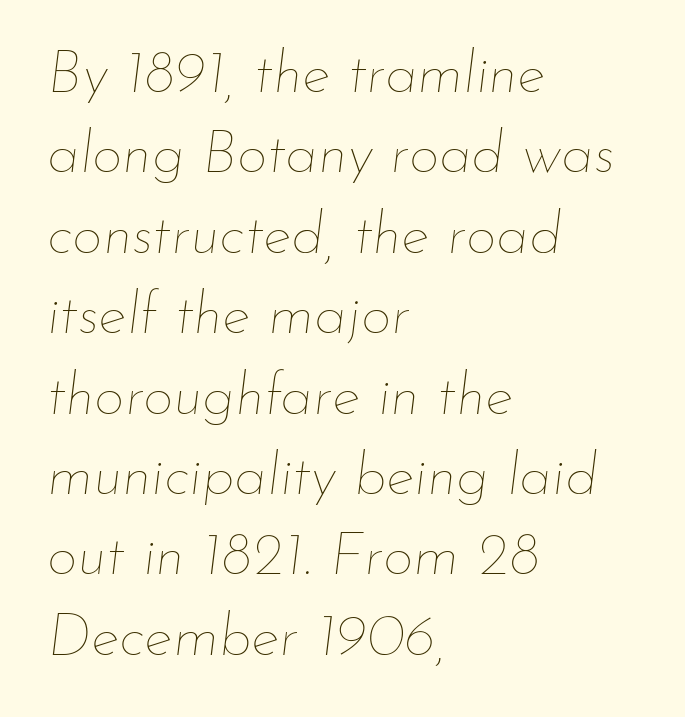
Q: Is the text bold? A: No.
Q: Is the text italic (slanted)? A: Yes, it leans right by about 7 degrees.
Q: Is the text underlined? A: No.
Q: How is the paragraph aligned? A: Left-aligned.
Q: Is the spacing between letters normal or unusually wide? A: Normal.
Q: Is the spacing between lines tight, normal or loose? A: Normal.
Q: Width (condensed, normal, or wide)? A: Normal.
Q: Stroke contrast? A: Low.
Q: x-height? A: Small.
Q: Monospaced? A: No.
